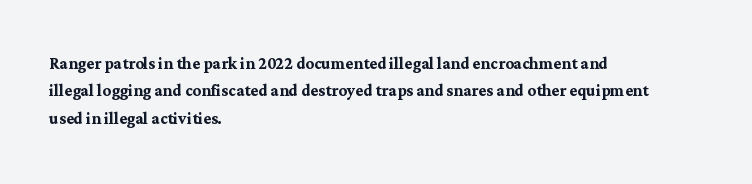
Q: Is the text bold? A: Yes.
Q: Is the text italic (slanted)? A: No, it is upright.
Q: Is the text underlined? A: No.
Q: How is the paragraph aligned? A: Left-aligned.
Q: Is the spacing between letters normal or unusually wide? A: Normal.
Q: Is the spacing between lines tight, normal or loose? A: Normal.
